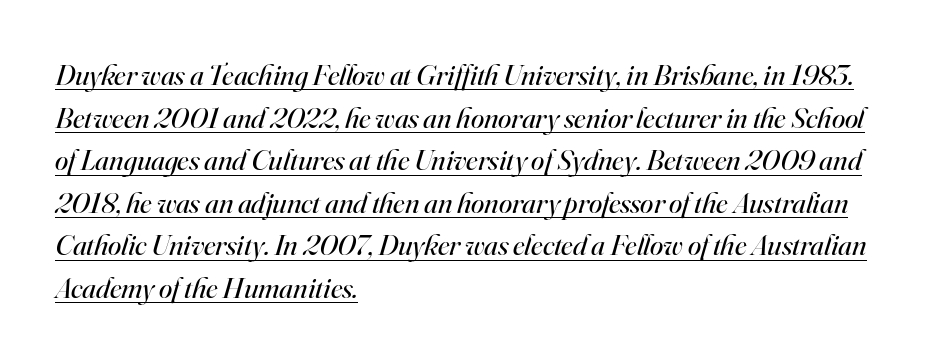
Ink coverage per letter is moderate at most. The rendering shows small feet on the letterforms — a serif design. You could not count columns in this text — the font is proportionally spaced. A student would call this left alignment; a typographer would say flush left, rag right.
